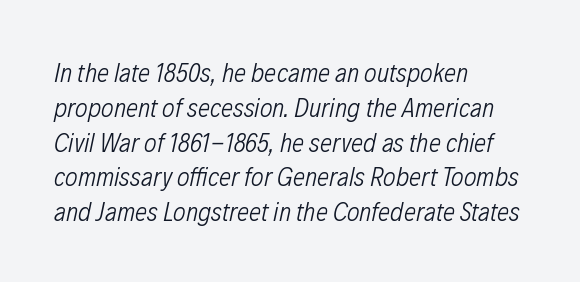
The image shows 27 px text type, italic (leaning right); set left-aligned, normal line spacing (1.29x), normal letter spacing, not underlined.
